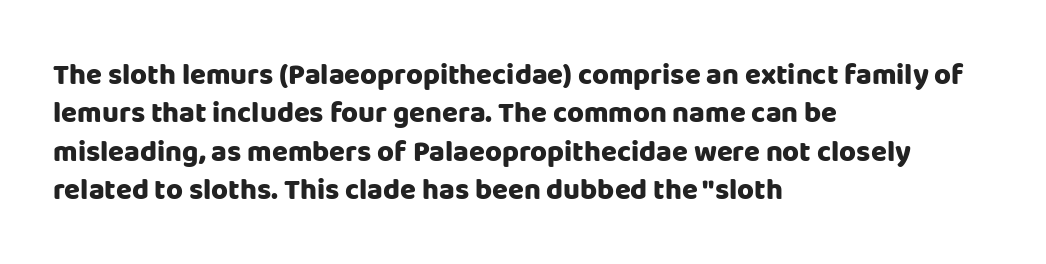
The image shows 29 px heavy sans-serif type, upright; set left-aligned, normal line spacing (1.32x), normal letter spacing, not underlined; low stroke contrast and a large x-height.
